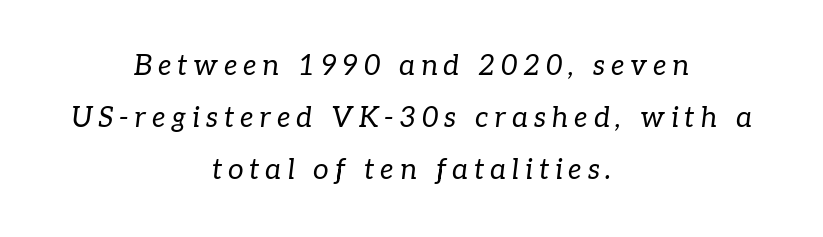
Q: Is the text bold? A: No.
Q: Is the text italic (slanted)? A: Yes, it leans right by about 7 degrees.
Q: Is the typeface a serif or a sans-serif typeface? A: Serif.
Q: Is the text underlined? A: No.
Q: How is the paragraph aligned? A: Centered.
Q: Is the spacing between letters normal or unusually wide? A: Unusually wide.
Q: Width (condensed, normal, or wide)? A: Normal.
Q: Stroke contrast? A: Low.
Q: x-height? A: Medium.
Q: Monospaced? A: No.
